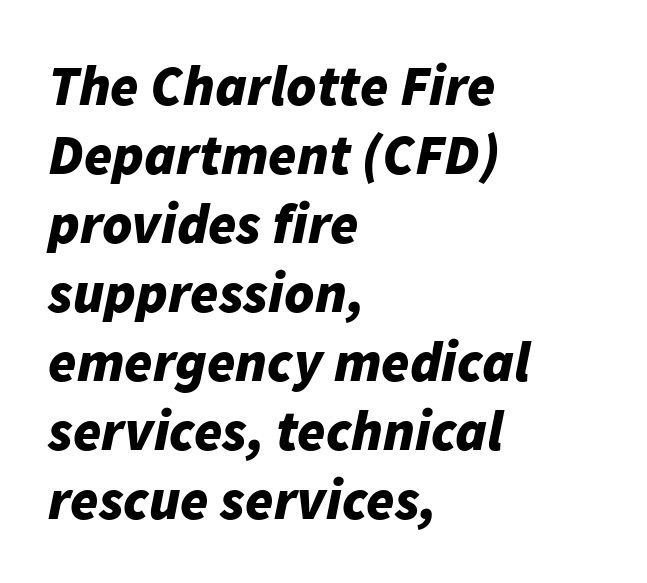
Tracking value appears to be zero — textbook default spacing. This sample uses an oblique cut, with every glyph tilted off the vertical. The rendering uses a bold face; every stroke is thick and dark. Is the block centered? No — it sits flush against the left margin. The specimen omits any rule beneath the text block's lines. Proportional: the letters do not fall into vertical columns.
